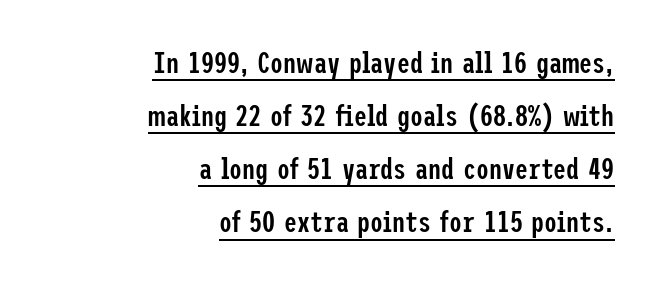
{"serif": "no", "italic": "no", "bold": "semi", "weight": "semibold", "width": "condensed", "stroke_contrast": "low", "x_height": "medium", "underline": "yes", "align": "right", "line_spacing_ratio": 1.83, "letter_spacing": "normal", "letter_spacing_em": 0.0, "glyph_px": 29}
